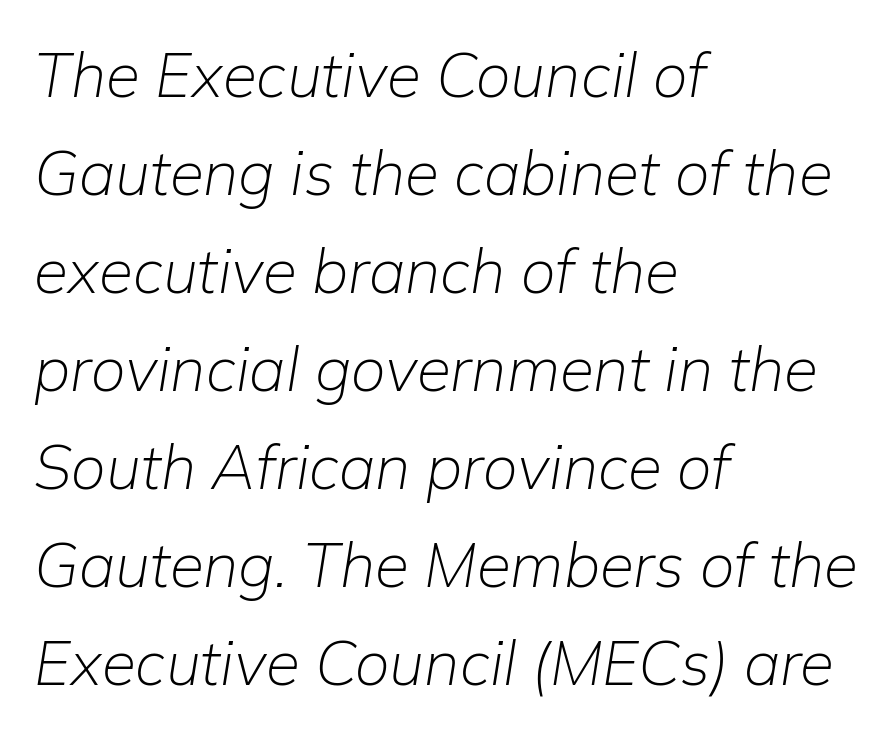
{"italic": "yes", "lean": "right", "slant_degrees": 9, "bold": "no", "weight": "light", "width": "normal", "stroke_contrast": "low", "x_height": "medium", "monospaced": "no", "underline": "no", "align": "left", "line_spacing": "normal", "line_spacing_ratio": 1.58, "letter_spacing": "normal", "letter_spacing_em": 0.0, "glyph_px": 62}
